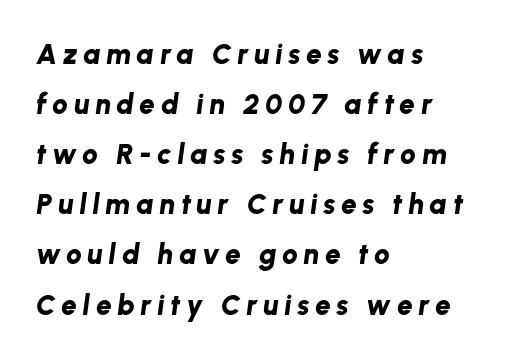
Q: Is the text bold? A: Yes.
Q: Is the text italic (slanted)? A: Yes, it leans right by about 8 degrees.
Q: Is the text underlined? A: No.
Q: How is the paragraph aligned? A: Left-aligned.
Q: Is the spacing between letters normal or unusually wide? A: Unusually wide.
Q: Width (condensed, normal, or wide)? A: Normal.
Q: Stroke contrast? A: Low.
Q: x-height? A: Medium.
Q: Monospaced? A: No.
